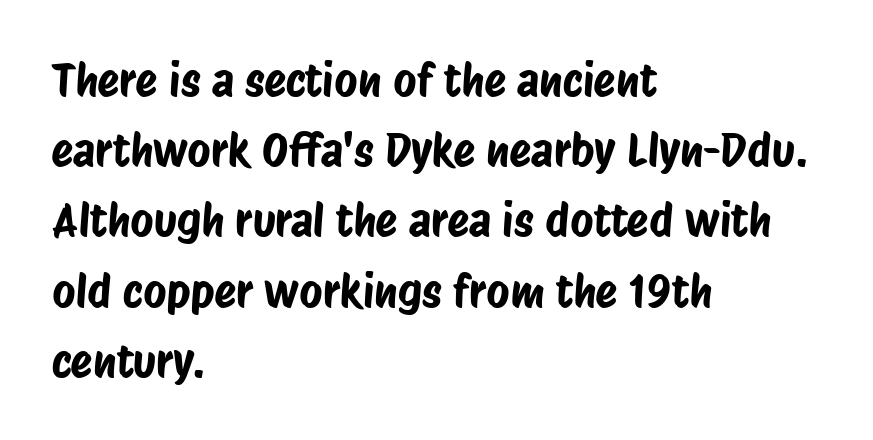
The image shows 45 px condensed sans-serif type; set left-aligned, normal line spacing (1.56x), normal letter spacing, not underlined; low stroke contrast and a large x-height.
